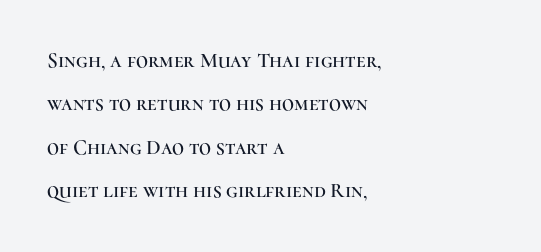
The image shows 21 px text type, upright; set left-aligned, loose line spacing (2.07x), normal letter spacing, not underlined.
